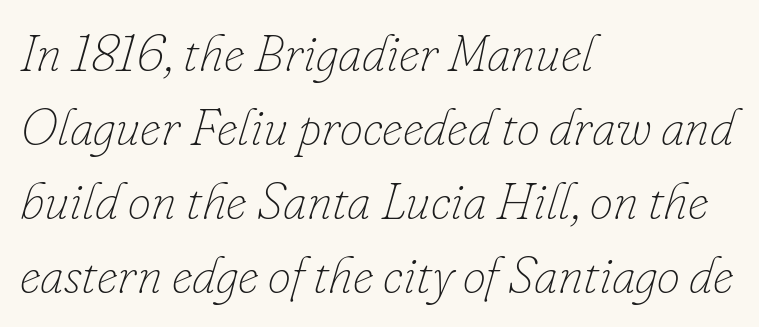
Varying glyph widths throughout — classic text-font behaviour. There's an unmistakable incline to the writing here. The vertical gap from one line to the next is medium. Stems and bowls with no extra thickness — not bold.
